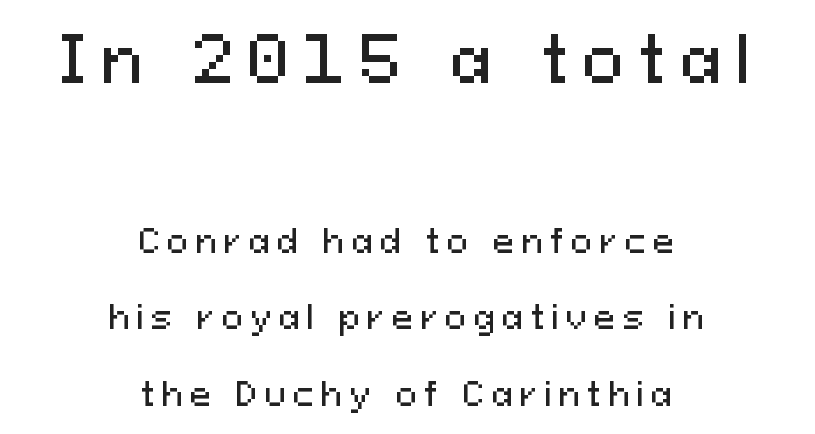
The image shows 63 px sans-serif type, upright; set centered, loose line spacing (2.39x), unusually wide letter spacing (+0.22 em), not underlined; the first (top) block is 1.97x larger; medium stroke contrast and a medium x-height.
